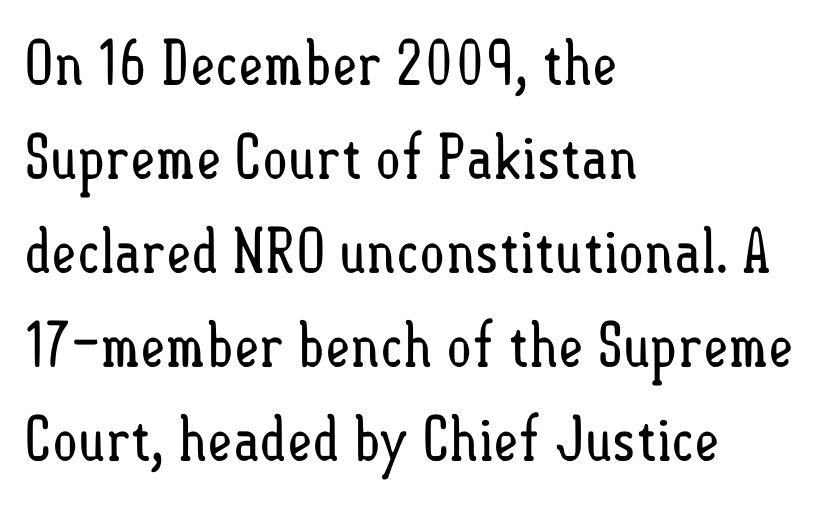
Q: Is the text bold? A: No.
Q: Is the text italic (slanted)? A: No, it is upright.
Q: Is the text underlined? A: No.
Q: How is the paragraph aligned? A: Left-aligned.
Q: Is the spacing between letters normal or unusually wide? A: Normal.
Q: Is the spacing between lines tight, normal or loose? A: Normal.
Q: Width (condensed, normal, or wide)? A: Condensed.
Q: Stroke contrast? A: Low.
Q: x-height? A: Small.
Q: Monospaced? A: No.
